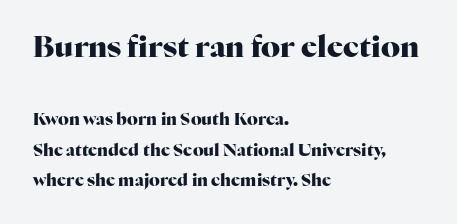
Descenders hang freely into open space. This sample has the flowing, uneven cadence of proportional lettering. The compositor pushed each line to the left boundary. Letter spacing: default.
